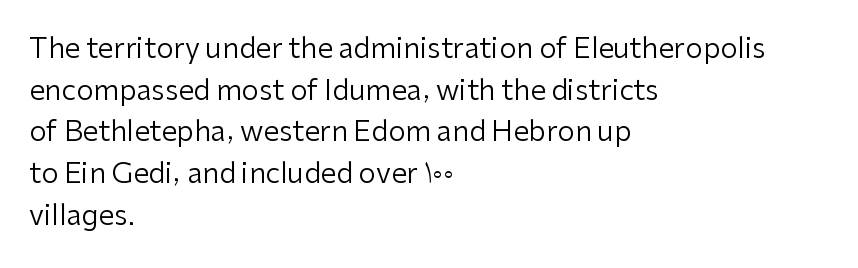
Q: Is the text bold? A: No.
Q: Is the text italic (slanted)? A: No, it is upright.
Q: Is the typeface a serif or a sans-serif typeface? A: Sans-serif.
Q: Is the text underlined? A: No.
Q: How is the paragraph aligned? A: Left-aligned.
Q: Is the spacing between letters normal or unusually wide? A: Normal.
Q: Is the spacing between lines tight, normal or loose? A: Normal.
Q: Width (condensed, normal, or wide)? A: Normal.
Q: Stroke contrast? A: Low.
Q: x-height? A: Medium.
Q: Monospaced? A: No.
